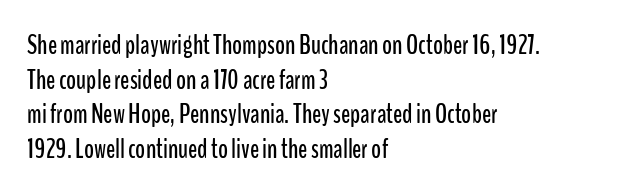
The image shows 27 px text type, upright; set left-aligned, normal line spacing (1.28x), normal letter spacing, not underlined.
